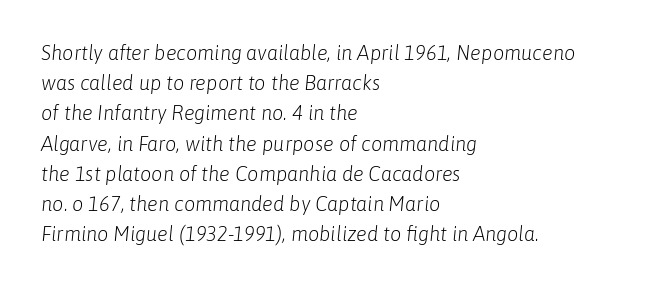
Q: Is the text bold? A: No.
Q: Is the text italic (slanted)? A: Yes, it leans right by about 6 degrees.
Q: Is the text underlined? A: No.
Q: How is the paragraph aligned? A: Left-aligned.
Q: Is the spacing between letters normal or unusually wide? A: Normal.
Q: Is the spacing between lines tight, normal or loose? A: Normal.
